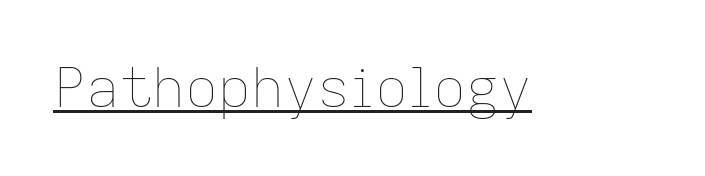
The image shows 55 px thin type, upright; set normal letter spacing, underlined; low stroke contrast and a medium x-height.
